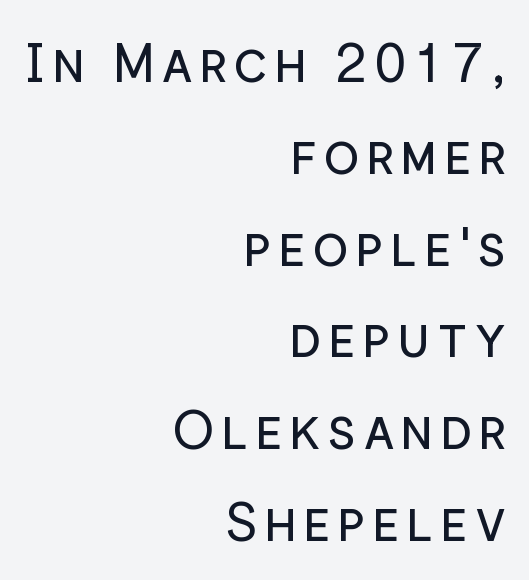
Q: Is the text bold? A: No.
Q: Is the text italic (slanted)? A: No, it is upright.
Q: Is the typeface a serif or a sans-serif typeface? A: Sans-serif.
Q: Is the text underlined? A: No.
Q: How is the paragraph aligned? A: Right-aligned.
Q: Is the spacing between lines tight, normal or loose? A: Normal.
Q: Width (condensed, normal, or wide)? A: Normal.
Q: Stroke contrast? A: Low.
Q: x-height? A: Medium.
Q: Monospaced? A: No.
